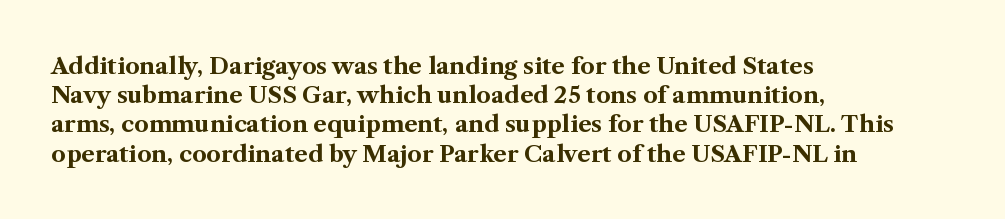
{"italic": "no", "bold": "yes", "underline": "no", "align": "left", "line_spacing": "normal", "line_spacing_ratio": 1.27, "letter_spacing": "normal", "letter_spacing_em": 0.0, "glyph_px": 23}
